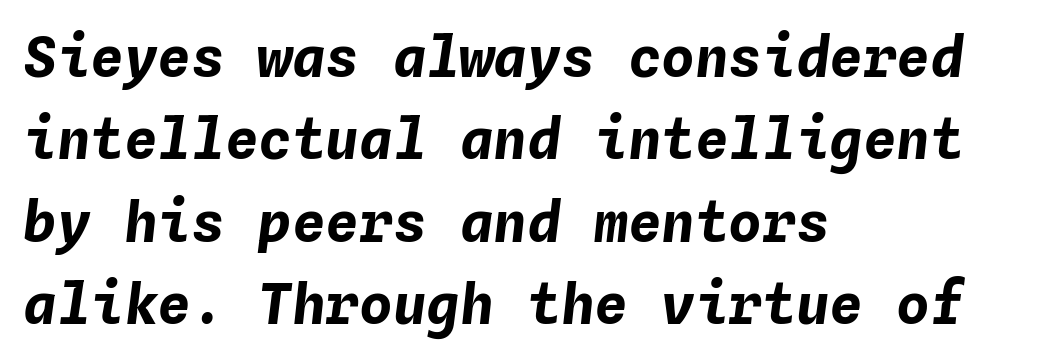
The image shows 56 px bold type, italic (leaning right), monospaced; set left-aligned, normal line spacing (1.47x), normal letter spacing, not underlined; low stroke contrast and a medium x-height.
